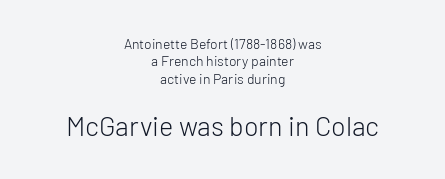
The image shows 27 px text type, upright; set centered, normal line spacing (1.25x), normal letter spacing, not underlined; the second (bottom) block is 1.93x larger.
